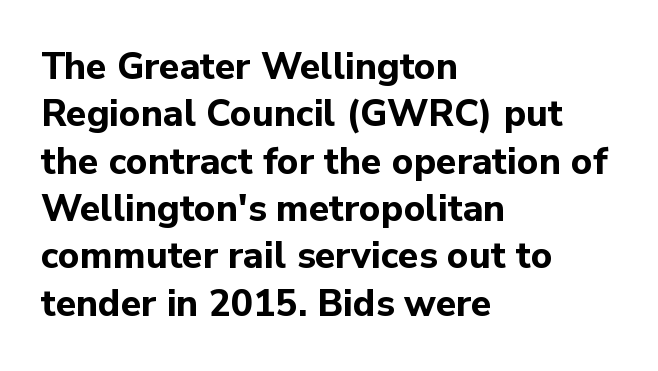
Q: Is the text bold? A: Yes.
Q: Is the text italic (slanted)? A: No, it is upright.
Q: Is the typeface a serif or a sans-serif typeface? A: Sans-serif.
Q: Is the text underlined? A: No.
Q: How is the paragraph aligned? A: Left-aligned.
Q: Is the spacing between letters normal or unusually wide? A: Normal.
Q: Is the spacing between lines tight, normal or loose? A: Normal.
Q: Width (condensed, normal, or wide)? A: Normal.
Q: Stroke contrast? A: Low.
Q: x-height? A: Medium.
Q: Monospaced? A: No.
